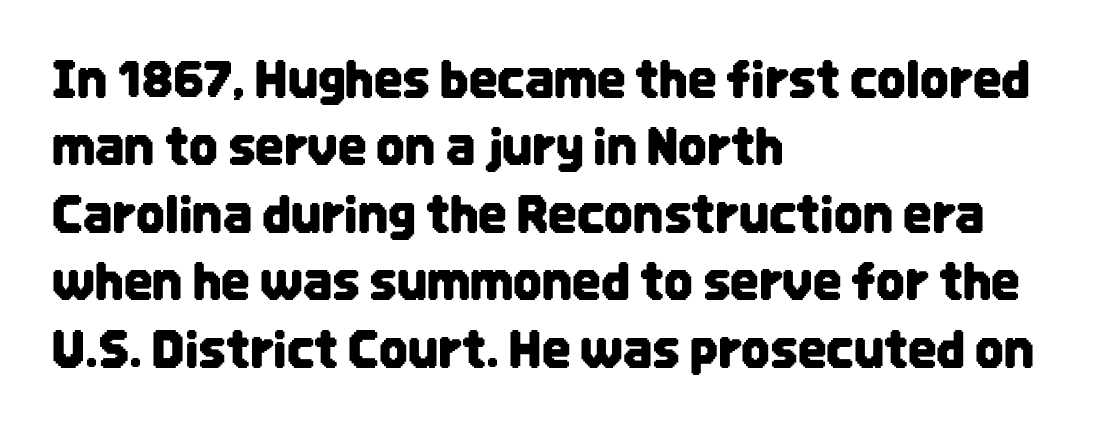
The image shows 50 px condensed sans-serif type, upright; set left-aligned, normal line spacing (1.35x), normal letter spacing, not underlined; low stroke contrast and a large x-height.
